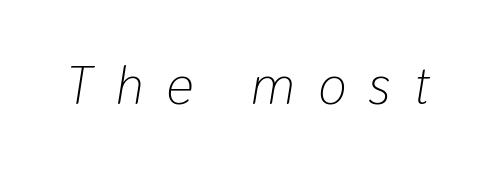
Display-style spreading of the glyphs; the letterfit is very open. Tall strokes in this sample are angled rather than plumb. Do the characters align in a grid? No, the font is proportional. This reads as an unemphasized weight, regular at the heaviest. This rendering features lettering with no underline.
